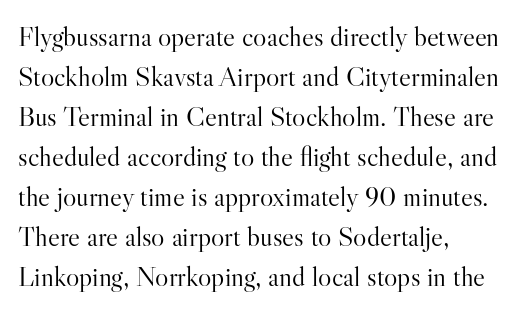
The image shows 28 px light serif type, upright; set left-aligned, normal line spacing (1.43x), normal letter spacing, not underlined; high stroke contrast and a small x-height.
